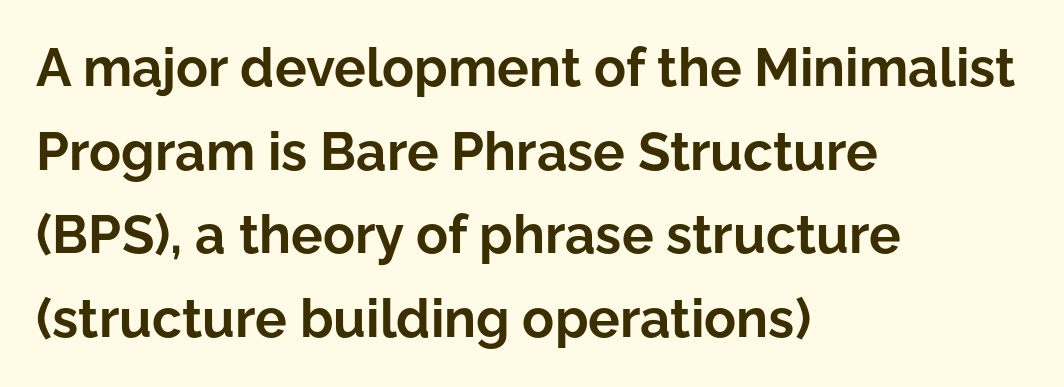
Italic: no, the glyphs are upright roman. These lines are set flush left with a ragged right edge. Bare-footed words on every line. Look at the bottom of the vertical strokes: they stop flat, with no serifs. The rendering keeps characters at their native spacing.
